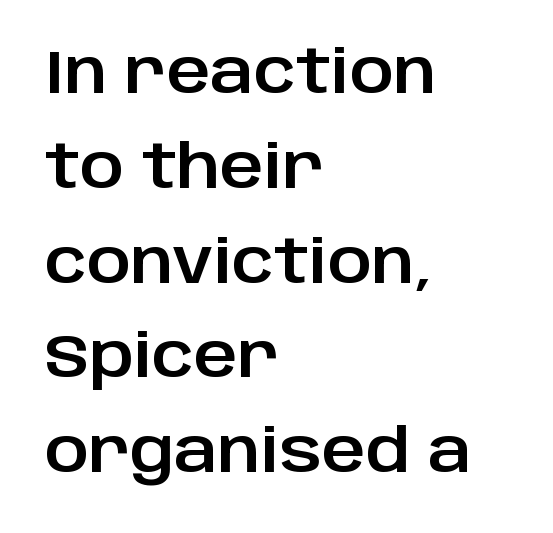
Horizontally, the lines are justified to the leading edge only. In terms of leading, this rendering sits right in the middle. Each letter's strokes conclude bluntly, with no projecting serifs. Looks like regular typesetting: each glyph gets only the width it needs. The rendering keeps characters at their native spacing.
